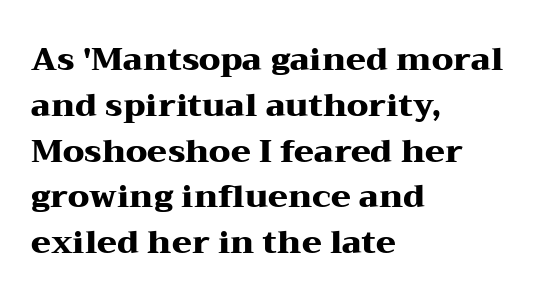
{"serif": "yes", "italic": "no", "bold": "yes", "weight": "heavy", "width": "wide", "stroke_contrast": "medium", "x_height": "medium", "monospaced": "no", "underline": "no", "align": "left", "line_spacing": "normal", "line_spacing_ratio": 1.43, "letter_spacing": "normal", "letter_spacing_em": 0.0, "glyph_px": 32}
